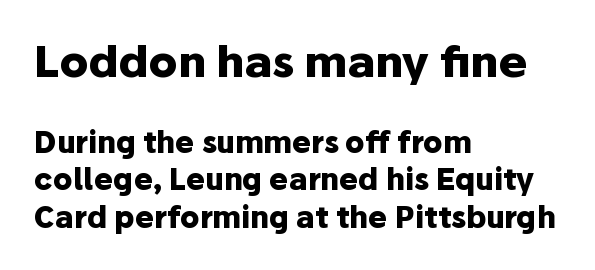
{"serif": "no", "italic": "no", "bold": "yes", "weight": "heavy", "width": "normal", "stroke_contrast": "low", "x_height": "medium", "monospaced": "no", "underline": "no", "align": "left", "line_spacing": "normal", "line_spacing_ratio": 1.29, "letter_spacing": "normal", "letter_spacing_em": 0.0, "larger_block": "first", "size_ratio": 1.48, "glyph_px": 43}
